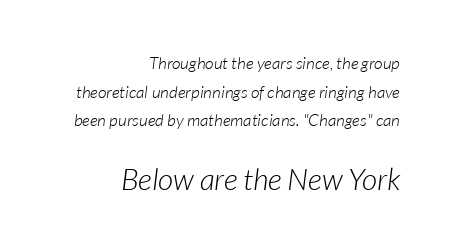
This rendering leaves character spacing at its baseline value. Letters rest on an invisible, unmarked baseline. Of the two passages, the one underneath uses the larger point size. Summary of weight: not heavy and not bold.
